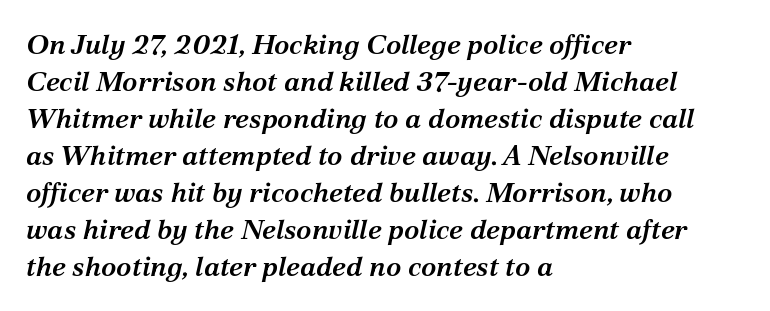
The image shows 28 px semibold serif type, italic (leaning right); set left-aligned, normal line spacing (1.32x), normal letter spacing, not underlined; medium stroke contrast and a medium x-height.
